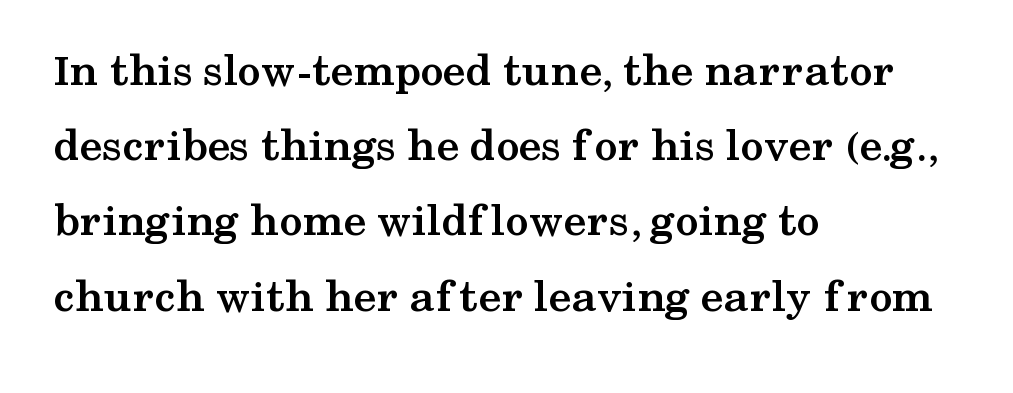
Q: Is the text bold? A: Yes.
Q: Is the text italic (slanted)? A: No, it is upright.
Q: Is the typeface a serif or a sans-serif typeface? A: Serif.
Q: Is the text underlined? A: No.
Q: How is the paragraph aligned? A: Left-aligned.
Q: Is the spacing between letters normal or unusually wide? A: Normal.
Q: Is the spacing between lines tight, normal or loose? A: Normal.
Q: Width (condensed, normal, or wide)? A: Wide.
Q: Stroke contrast? A: Medium.
Q: x-height? A: Medium.
Q: Monospaced? A: No.
